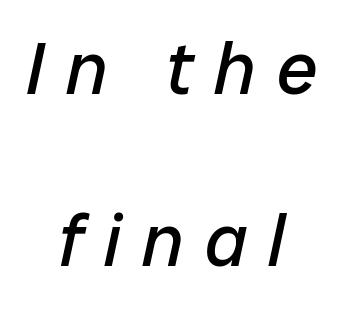
Stroke thickness stays within the range of a standard reading face or lighter. Line starts and ends both wander, symmetrically. Is this a fixed-width face? No — the glyphs have proportional, varying widths. The face used here is rendered with a markedly widened letterfit. Widely set lines give the paragraph a tall, airy silhouette.
